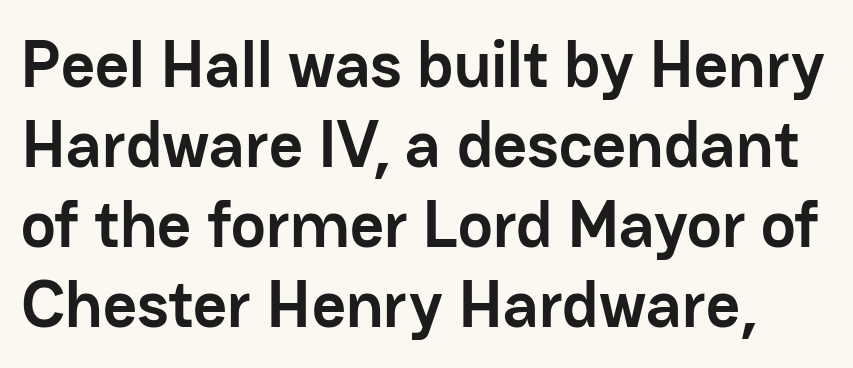
Q: Is the text bold? A: Yes.
Q: Is the text italic (slanted)? A: No, it is upright.
Q: Is the typeface a serif or a sans-serif typeface? A: Sans-serif.
Q: Is the text underlined? A: No.
Q: Is the spacing between letters normal or unusually wide? A: Normal.
Q: Width (condensed, normal, or wide)? A: Normal.
Q: Stroke contrast? A: Low.
Q: x-height? A: Medium.
Q: Monospaced? A: No.
